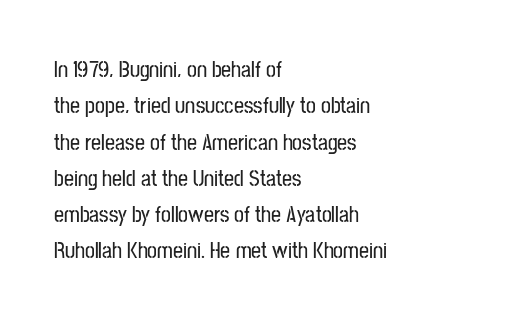
The image shows 22 px text type, upright; set left-aligned, normal line spacing (1.65x), normal letter spacing, not underlined.
